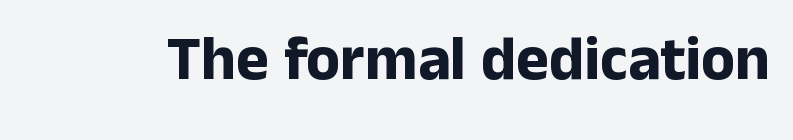
The glyphs are unaccompanied by any horizontal stroke below them. You'd pick this weight for a headline — it's a proper bold. The rendering keeps characters at their native spacing. Note: no serifs on the glyphs. Tall strokes in this sample are plumb rather than angled. This sample has the flowing, uneven cadence of proportional lettering.
